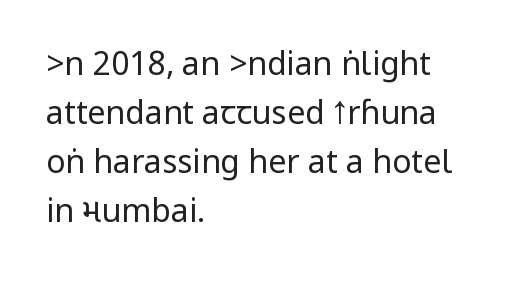
Q: Is the text bold? A: No.
Q: Is the text italic (slanted)? A: No, it is upright.
Q: Is the typeface a serif or a sans-serif typeface? A: Sans-serif.
Q: Is the text underlined? A: No.
Q: How is the paragraph aligned? A: Left-aligned.
Q: Is the spacing between letters normal or unusually wide? A: Normal.
Q: Is the spacing between lines tight, normal or loose? A: Normal.
Q: Width (condensed, normal, or wide)? A: Condensed.
Q: Stroke contrast? A: Low.
